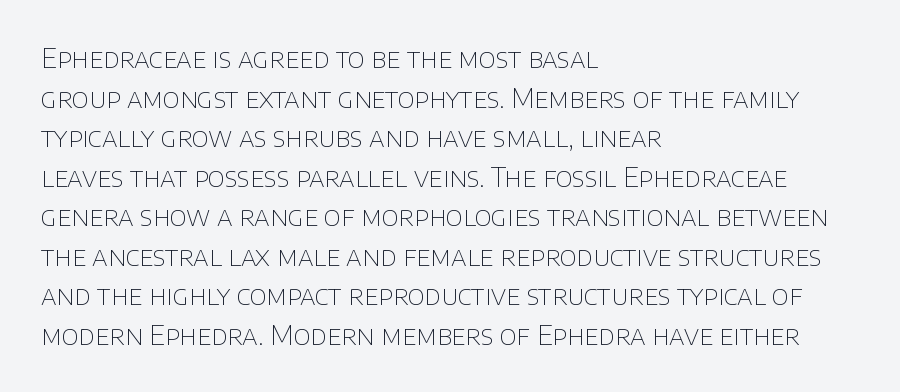
{"italic": "no", "bold": "no", "underline": "no", "align": "left", "line_spacing": "normal", "line_spacing_ratio": 1.52, "letter_spacing": "normal", "letter_spacing_em": 0.0, "glyph_px": 26}
